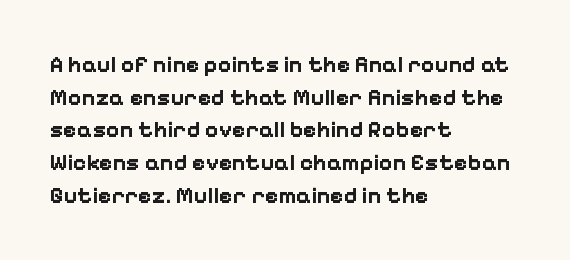
The image shows 23 px bold type, upright; set left-aligned, normal line spacing (1.42x), normal letter spacing, not underlined.
